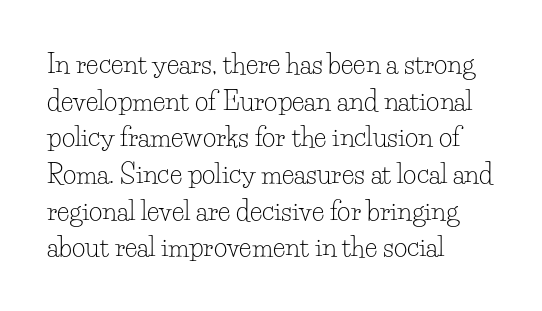
Q: Is the text bold? A: No.
Q: Is the text italic (slanted)? A: No, it is upright.
Q: Is the text underlined? A: No.
Q: How is the paragraph aligned? A: Left-aligned.
Q: Is the spacing between letters normal or unusually wide? A: Normal.
Q: Is the spacing between lines tight, normal or loose? A: Normal.
